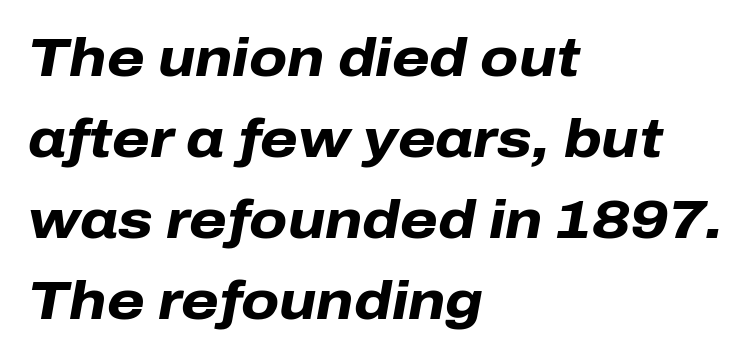
Q: Is the text bold? A: Yes.
Q: Is the text italic (slanted)? A: Yes, it leans right by about 10 degrees.
Q: Is the text underlined? A: No.
Q: How is the paragraph aligned? A: Left-aligned.
Q: Is the spacing between letters normal or unusually wide? A: Normal.
Q: Is the spacing between lines tight, normal or loose? A: Normal.
Q: Width (condensed, normal, or wide)? A: Normal.
Q: Stroke contrast? A: Low.
Q: x-height? A: Medium.
Q: Monospaced? A: No.
